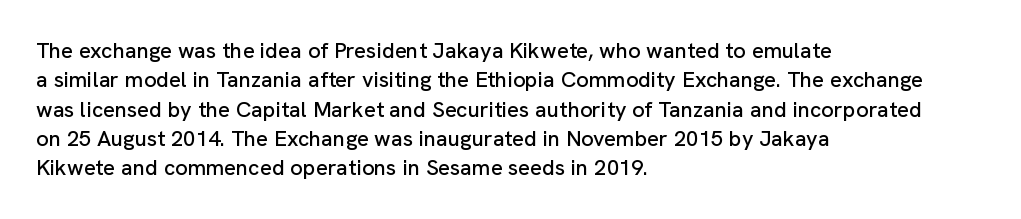
Q: Is the text italic (slanted)? A: No, it is upright.
Q: Is the text underlined? A: No.
Q: How is the paragraph aligned? A: Left-aligned.
Q: Is the spacing between letters normal or unusually wide? A: Normal.
Q: Is the spacing between lines tight, normal or loose? A: Normal.
